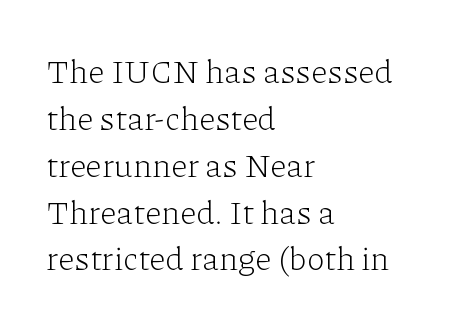
{"serif": "yes", "italic": "no", "bold": "no", "weight": "light", "width": "normal", "stroke_contrast": "low", "x_height": "medium", "monospaced": "no", "underline": "no", "align": "left", "line_spacing": "normal", "line_spacing_ratio": 1.42, "letter_spacing": "normal", "letter_spacing_em": 0.0, "glyph_px": 33}
